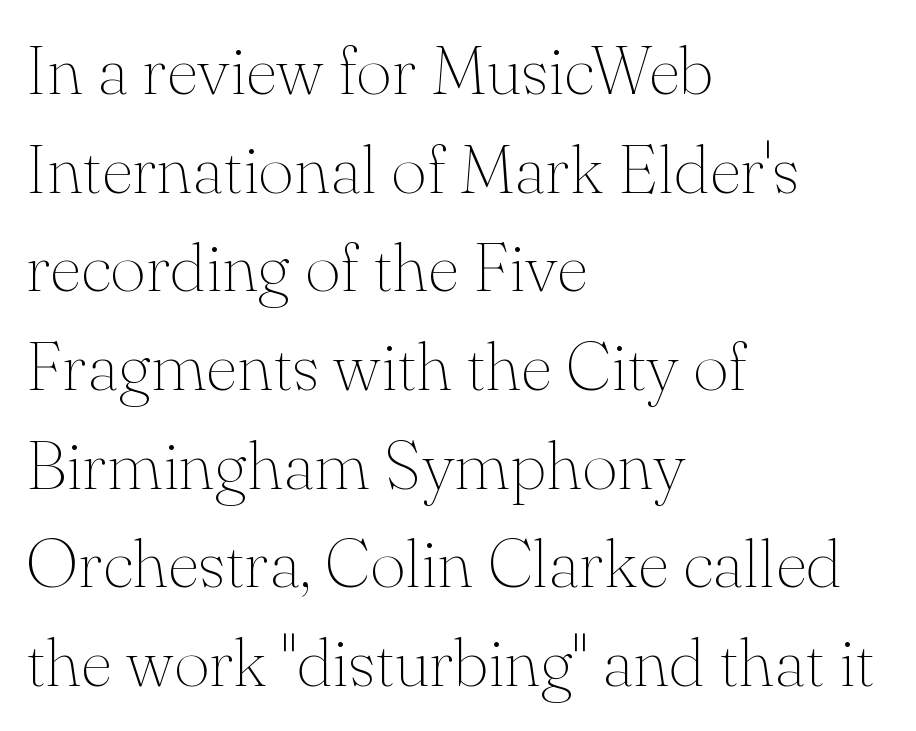
The image shows 69 px thin serif type, upright; set left-aligned, normal line spacing (1.43x), normal letter spacing, not underlined; medium stroke contrast and a small x-height.
